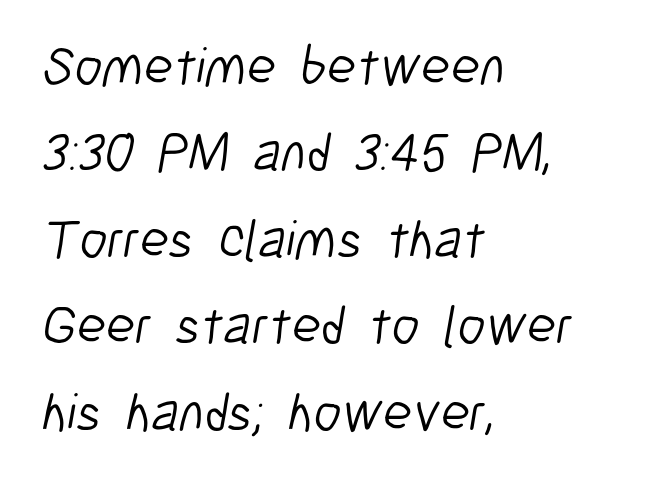
The image shows 54 px light, condensed sans-serif type; set left-aligned, normal line spacing (1.6x), normal letter spacing, not underlined; low stroke contrast and a medium x-height.
